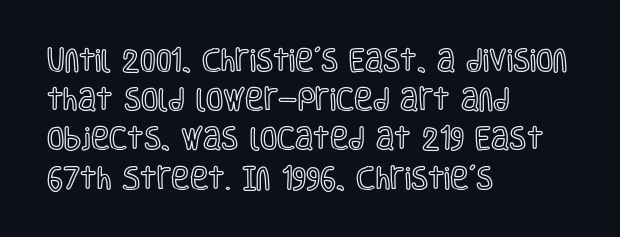
The foot of each line stays bare and open. Upright lettering throughout. Characters follow at the spacing the type designer built in. Line spacing here is normal.
